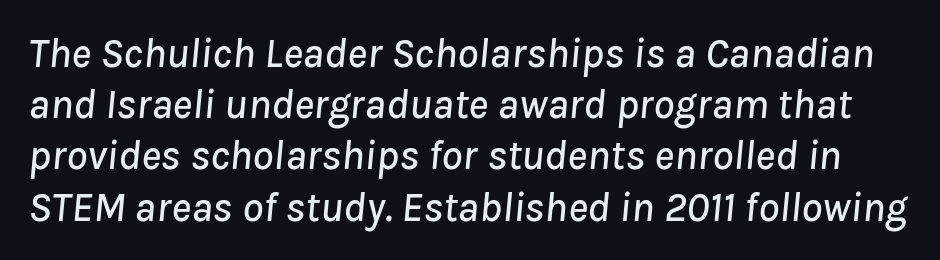
Think of a printed novel: that variable character pitch is what you see here. Nobody touched the tracking dial on this one. Descender tails drop into unmarked territory. When letters slant like this, we call the style italic.
